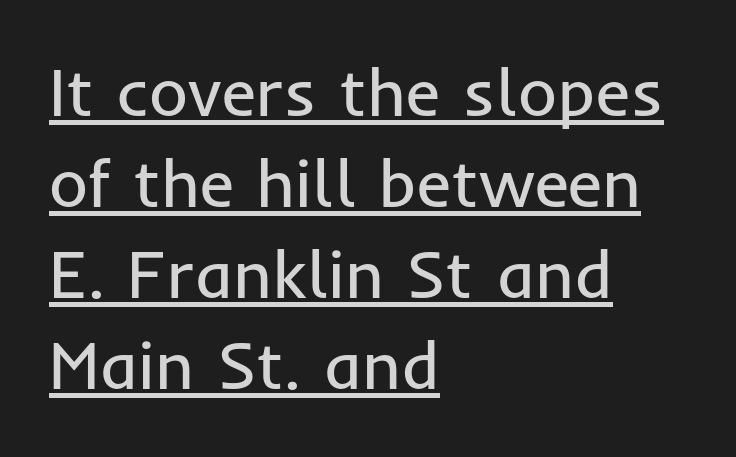
Q: Is the text bold? A: No.
Q: Is the text italic (slanted)? A: No, it is upright.
Q: Is the typeface a serif or a sans-serif typeface? A: Sans-serif.
Q: Is the text underlined? A: Yes.
Q: How is the paragraph aligned? A: Left-aligned.
Q: Is the spacing between letters normal or unusually wide? A: Normal.
Q: Is the spacing between lines tight, normal or loose? A: Normal.
Q: Width (condensed, normal, or wide)? A: Normal.
Q: Stroke contrast? A: Low.
Q: x-height? A: Medium.
Q: Monospaced? A: No.
